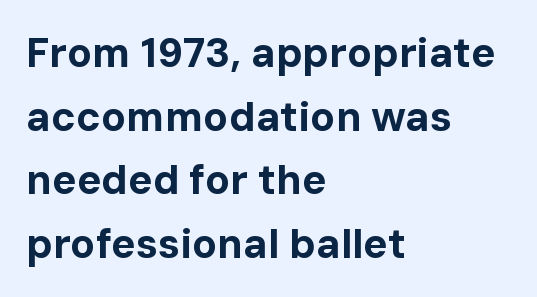
You can tell from the bare stems that sans-serif type was used. Designer's note — italics off, roman on. Notice how descenders clear the ascenders below comfortably — that's standard leading. The strip under each line holds only bare page.
